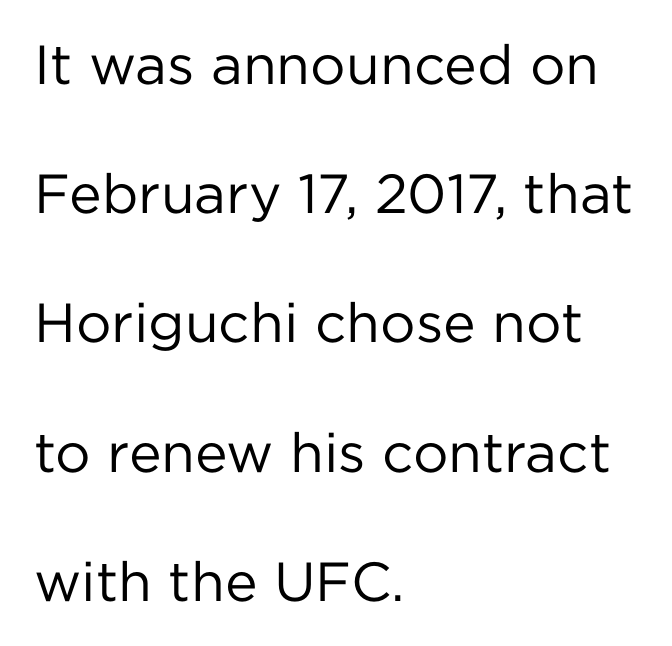
{"serif": "no", "italic": "no", "bold": "no", "weight": "regular", "width": "normal", "stroke_contrast": "low", "x_height": "medium", "monospaced": "no", "underline": "no", "align": "left", "line_spacing": "loose", "line_spacing_ratio": 2.35, "letter_spacing": "normal", "letter_spacing_em": 0.0, "glyph_px": 55}
